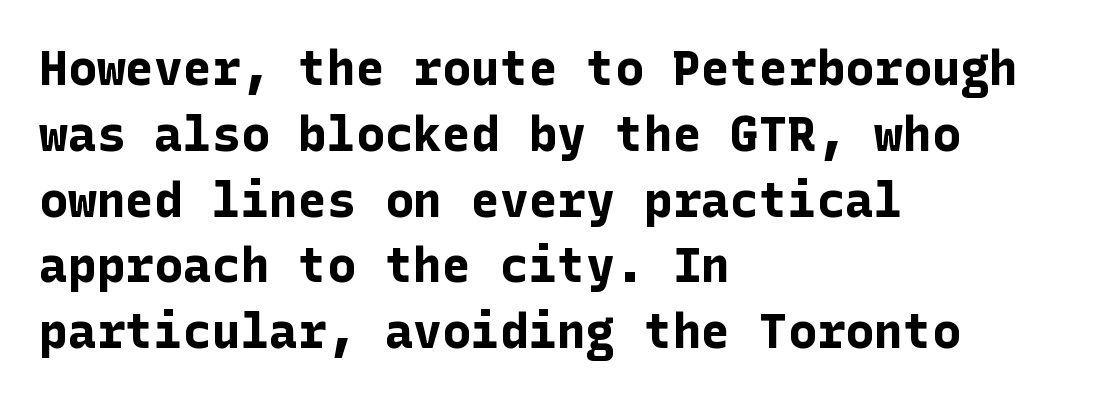
The lettering holds an erect, upright posture throughout. Is the letter spacing exaggerated? No — it looks like the ordinary default. Vertical spacing — default. The lines in this sample share a left origin and differ only in where they stop.
